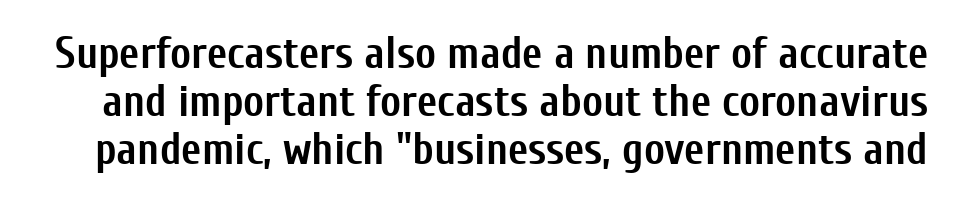
{"serif": "no", "italic": "no", "bold": "yes", "weight": "semibold", "width": "condensed", "stroke_contrast": "low", "x_height": "medium", "monospaced": "no", "underline": "no", "line_spacing": "tight", "line_spacing_ratio": 1.09, "letter_spacing": "normal", "letter_spacing_em": 0.0, "glyph_px": 44}
